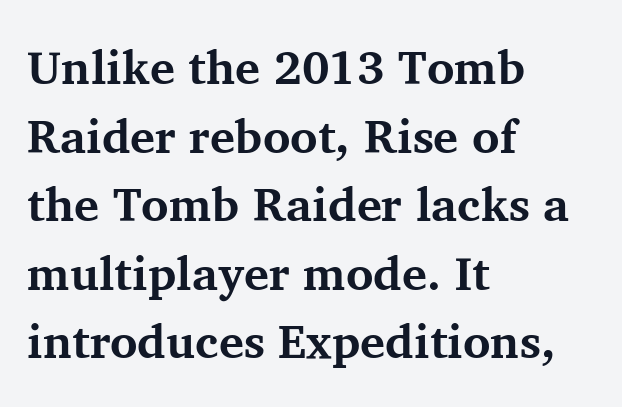
The image shows 47 px bold serif type, upright; set left-aligned, normal line spacing (1.46x), normal letter spacing, not underlined; medium stroke contrast and a medium x-height.
